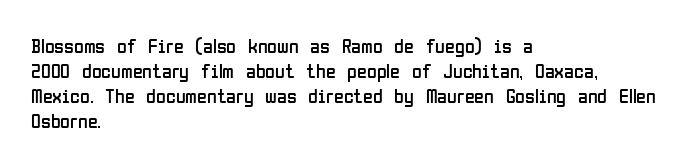
{"italic": "no", "bold": "no", "underline": "no", "align": "left", "line_spacing": "normal", "line_spacing_ratio": 1.25, "letter_spacing": "normal", "letter_spacing_em": 0.0, "glyph_px": 20}
